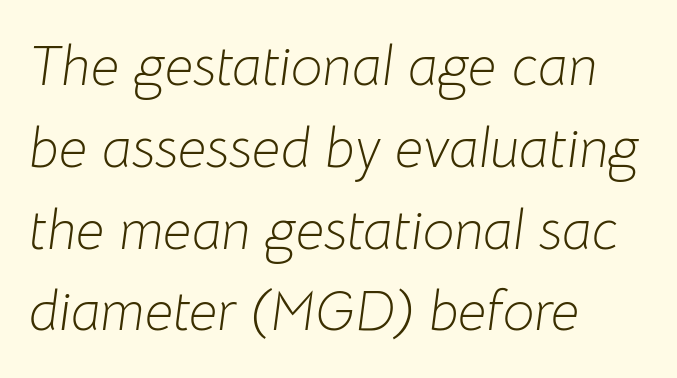
{"italic": "yes", "lean": "right", "slant_degrees": 8, "bold": "no", "weight": "light", "width": "normal", "stroke_contrast": "low", "x_height": "medium", "monospaced": "no", "underline": "no", "align": "left", "line_spacing": "normal", "line_spacing_ratio": 1.46, "letter_spacing": "normal", "letter_spacing_em": 0.0, "glyph_px": 56}
